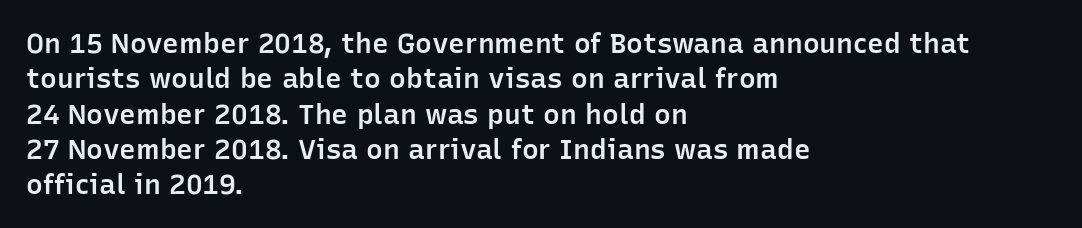
The face used here is a sans, in the tradition of grotesques and geometrics. A typesetter would call this zero additional tracking. Proportional: the letters do not fall into vertical columns. Leftover space on each line is placed entirely after the last word. Regular leading.
